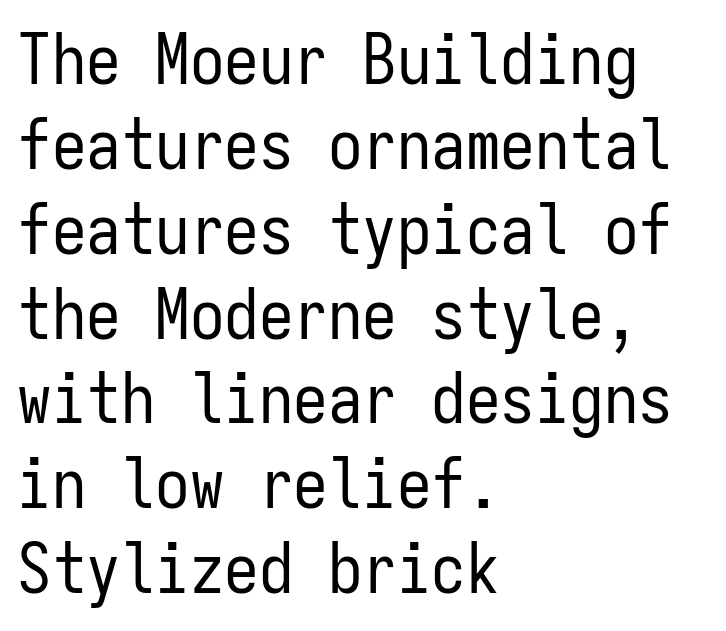
{"serif": "no", "italic": "no", "bold": "no", "weight": "regular", "width": "condensed", "stroke_contrast": "low", "x_height": "medium", "monospaced": "yes", "underline": "no", "align": "left", "line_spacing_ratio": 1.23, "letter_spacing": "normal", "letter_spacing_em": 0.0, "glyph_px": 69}
